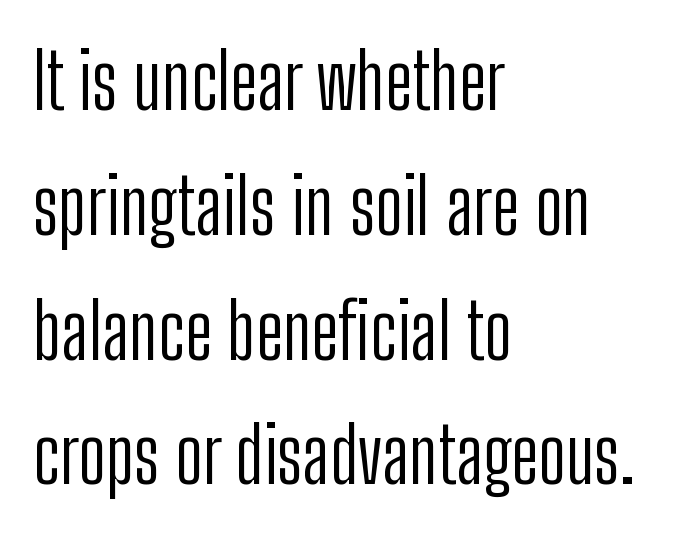
The letters advance in unequal steps, a hallmark of proportional type. The typesetting does not lean heavy: it is not bold. Leading matches the norm, producing a regular column. The baseline area is clear. Where is the straight margin? On the left. The face used here is a sans, in the tradition of grotesques and geometrics.
